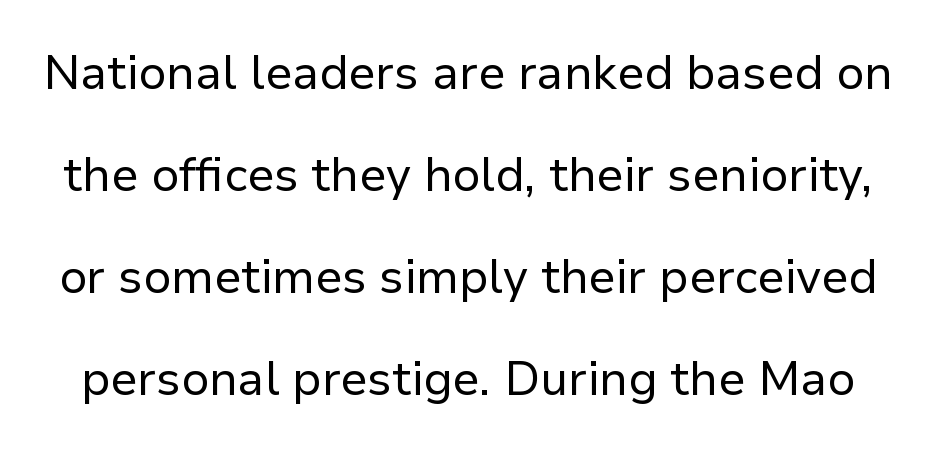
{"serif": "no", "italic": "no", "bold": "no", "weight": "regular", "width": "normal", "stroke_contrast": "low", "x_height": "medium", "monospaced": "no", "underline": "no", "line_spacing": "loose", "line_spacing_ratio": 2.17, "letter_spacing": "normal", "letter_spacing_em": 0.0, "glyph_px": 47}
